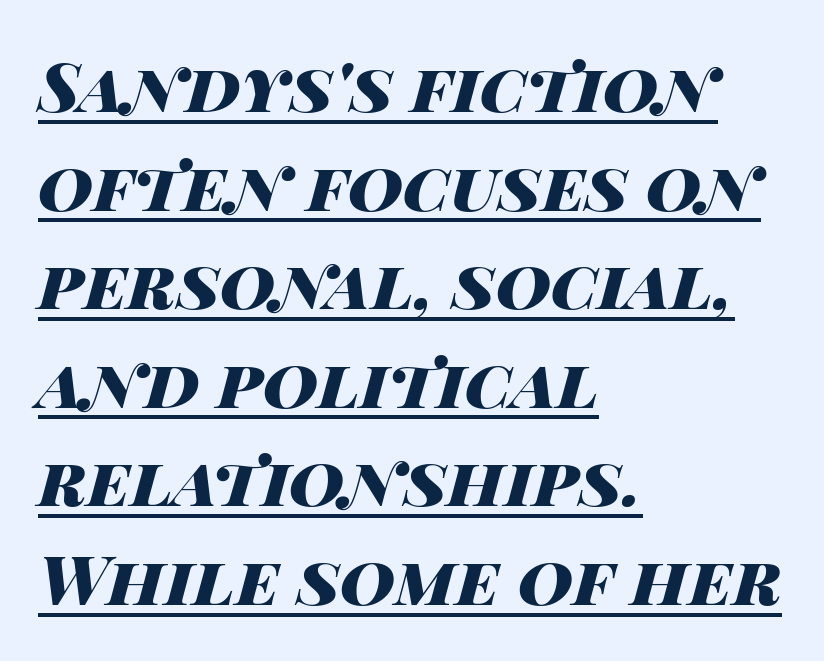
Q: Is the text bold? A: Yes.
Q: Is the text italic (slanted)? A: Yes, it leans right by about 14 degrees.
Q: Is the text underlined? A: Yes.
Q: How is the paragraph aligned? A: Left-aligned.
Q: Is the spacing between letters normal or unusually wide? A: Normal.
Q: Is the spacing between lines tight, normal or loose? A: Normal.
Q: Width (condensed, normal, or wide)? A: Wide.
Q: Stroke contrast? A: High.
Q: x-height? A: Large.
Q: Monospaced? A: No.
